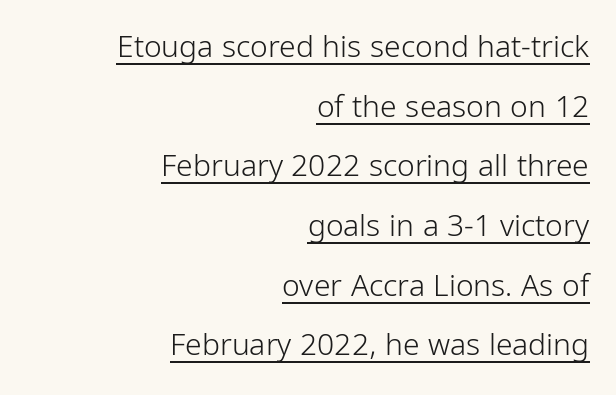
Is there much room between lines? Yes — plenty of vertical air separates them. Notice how the passage keeps a crisp vertical edge on the right only. The text was rendered using a sans face with plain stroke endings. Varying glyph widths throughout — classic text-font behaviour.
